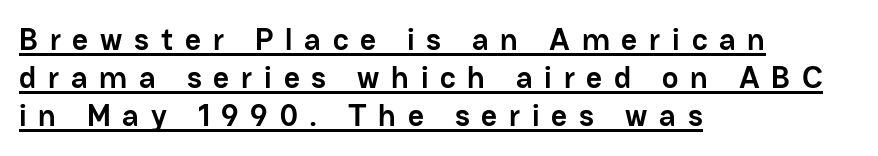
Grotesque or geometric, the face here clearly has no serifs. This sample has the flowing, uneven cadence of proportional lettering. This sample carries an underscore along the baseline area. The compositor pushed each line to the left boundary. Glyph-to-glyph distance is far greater than everyday printed text. Every stem runs plumb, perpendicular to the baseline.
